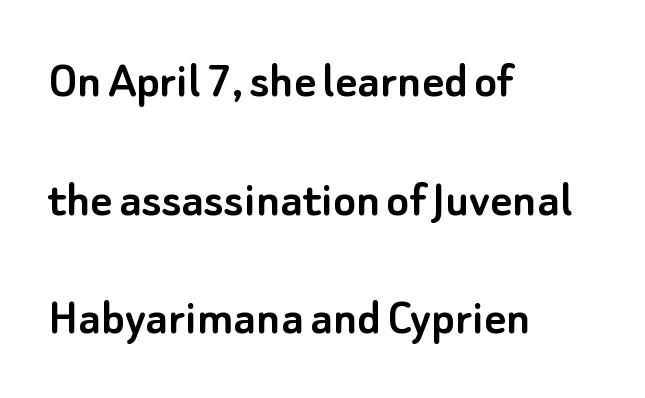
Ordinary non-slanted type is in use. Standard letterfit; no display-style spreading of the glyphs. The passage shown is typeset with a sans-serif family. Does the leading feel generous? Absolutely, it's lavish. Line starts are locked; line ends wander.
